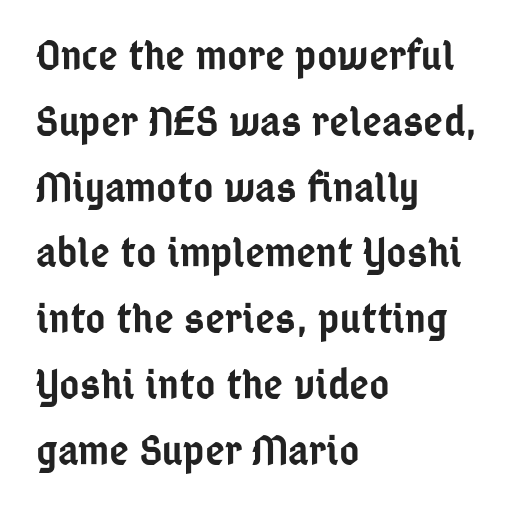
The image shows 43 px semibold, condensed sans-serif type, upright; set left-aligned, normal line spacing (1.53x), normal letter spacing, not underlined; low stroke contrast and a medium x-height.
